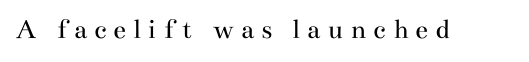
{"serif": "yes", "italic": "no", "bold": "no", "weight": "regular", "width": "wide", "stroke_contrast": "medium", "x_height": "small", "monospaced": "no", "underline": "no", "letter_spacing": "wide", "letter_spacing_em": 0.24, "glyph_px": 29}
